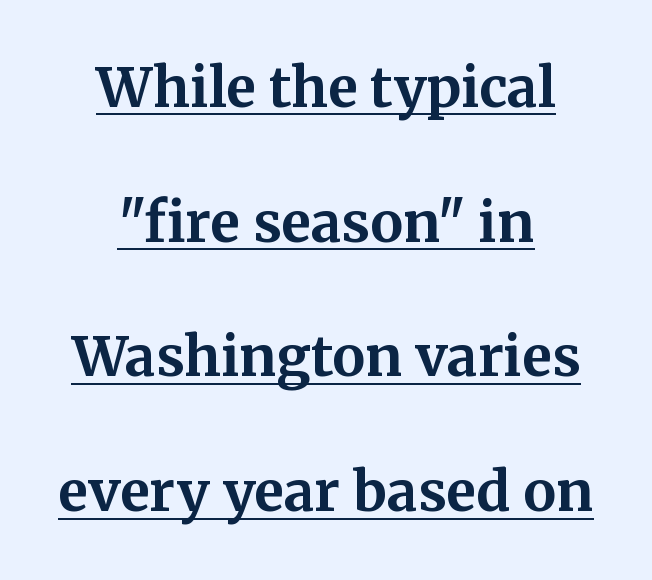
Q: Is the text bold? A: Yes.
Q: Is the text italic (slanted)? A: No, it is upright.
Q: Is the typeface a serif or a sans-serif typeface? A: Serif.
Q: Is the text underlined? A: Yes.
Q: How is the paragraph aligned? A: Centered.
Q: Is the spacing between letters normal or unusually wide? A: Normal.
Q: Is the spacing between lines tight, normal or loose? A: Loose.
Q: Width (condensed, normal, or wide)? A: Normal.
Q: Stroke contrast? A: Medium.
Q: x-height? A: Medium.
Q: Monospaced? A: No.
